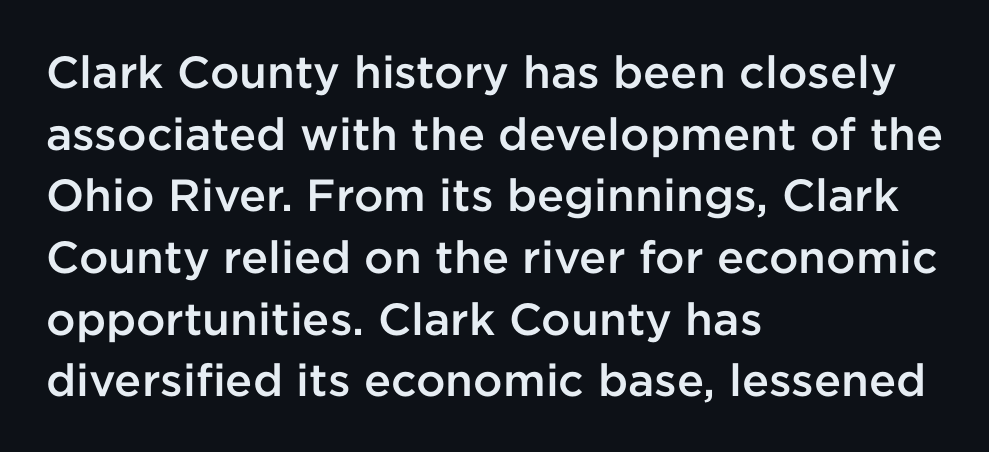
Q: Is the text bold? A: Semi-bold.
Q: Is the text italic (slanted)? A: No, it is upright.
Q: Is the typeface a serif or a sans-serif typeface? A: Sans-serif.
Q: Is the text underlined? A: No.
Q: How is the paragraph aligned? A: Left-aligned.
Q: Is the spacing between letters normal or unusually wide? A: Normal.
Q: Is the spacing between lines tight, normal or loose? A: Normal.
Q: Width (condensed, normal, or wide)? A: Normal.
Q: Stroke contrast? A: Low.
Q: x-height? A: Medium.
Q: Monospaced? A: No.
